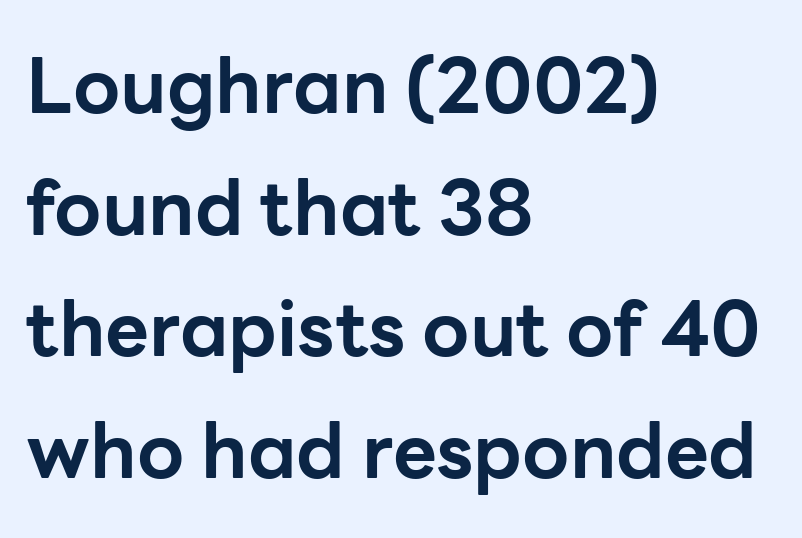
Q: Is the text bold? A: Yes.
Q: Is the text italic (slanted)? A: No, it is upright.
Q: Is the typeface a serif or a sans-serif typeface? A: Sans-serif.
Q: Is the text underlined? A: No.
Q: How is the paragraph aligned? A: Left-aligned.
Q: Is the spacing between letters normal or unusually wide? A: Normal.
Q: Is the spacing between lines tight, normal or loose? A: Normal.
Q: Width (condensed, normal, or wide)? A: Normal.
Q: Stroke contrast? A: Low.
Q: x-height? A: Medium.
Q: Monospaced? A: No.
